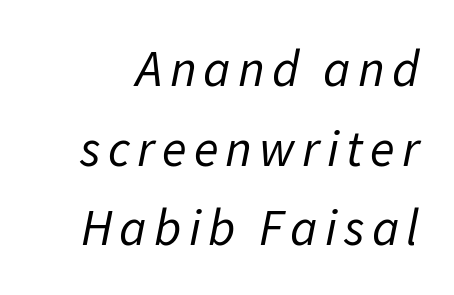
Q: Is the text bold? A: No.
Q: Is the text italic (slanted)? A: Yes, it leans right by about 11 degrees.
Q: Is the text underlined? A: No.
Q: Is the spacing between lines tight, normal or loose? A: Normal.
Q: Width (condensed, normal, or wide)? A: Normal.
Q: Stroke contrast? A: Low.
Q: x-height? A: Medium.
Q: Monospaced? A: No.
